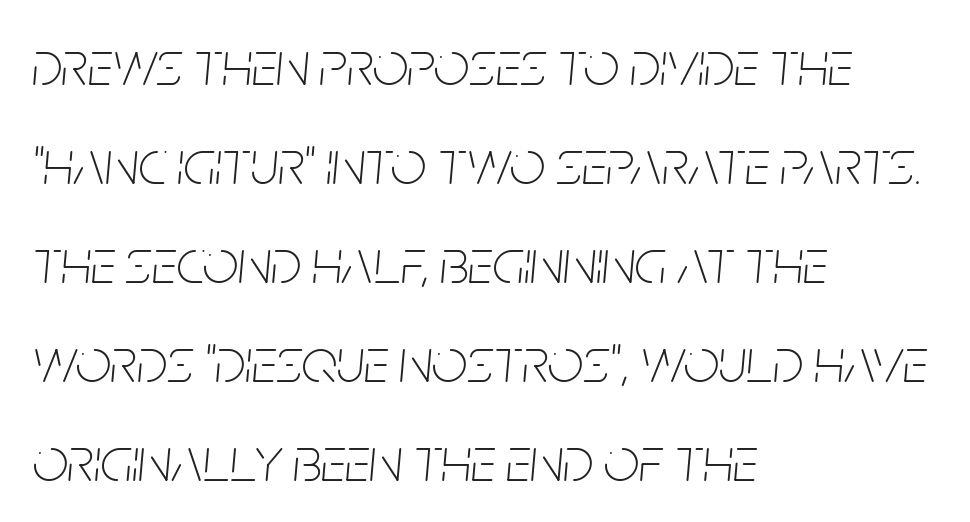
{"italic": "yes", "lean": "right", "slant_degrees": 5, "bold": "no", "weight": "thin", "width": "condensed", "stroke_contrast": "low", "x_height": "large", "monospaced": "no", "underline": "no", "align": "left", "line_spacing": "normal", "line_spacing_ratio": 1.57, "letter_spacing": "normal", "letter_spacing_em": 0.0, "glyph_px": 63}
